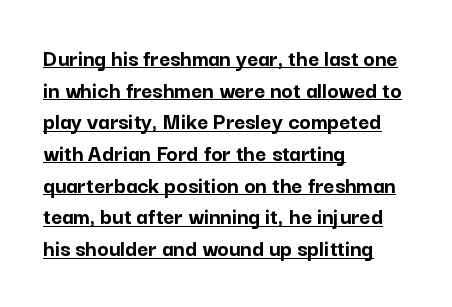
{"italic": "no", "bold": "yes", "underline": "yes", "align": "left", "line_spacing": "normal", "line_spacing_ratio": 1.32, "letter_spacing": "normal", "letter_spacing_em": 0.0, "glyph_px": 24}
